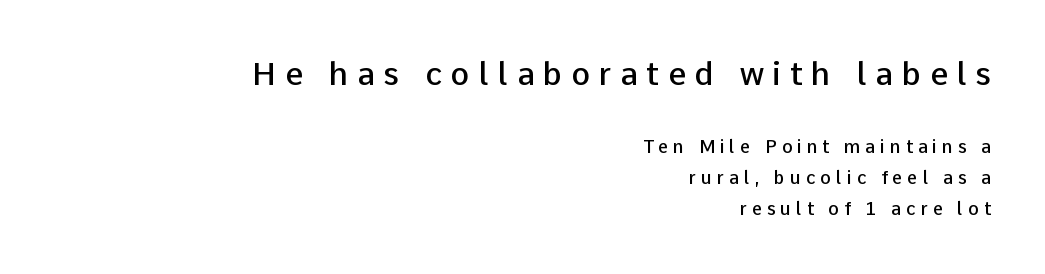
Q: Is the text bold? A: Semi-bold.
Q: Is the text italic (slanted)? A: No, it is upright.
Q: Is the typeface a serif or a sans-serif typeface? A: Sans-serif.
Q: Is the text underlined? A: No.
Q: How is the paragraph aligned? A: Right-aligned.
Q: Is the spacing between letters normal or unusually wide? A: Unusually wide.
Q: Which block of text is set in a larger size, the first (top) or the second (bottom)? A: The first (top) one.
Q: Width (condensed, normal, or wide)? A: Normal.
Q: Stroke contrast? A: Low.
Q: x-height? A: Medium.
Q: Monospaced? A: No.
